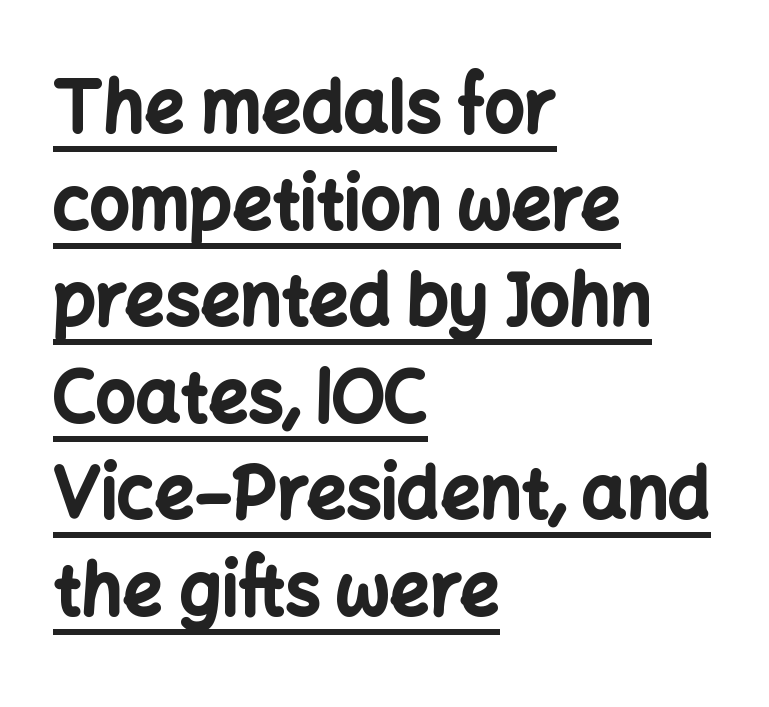
Q: Is the text bold? A: Yes.
Q: Is the text italic (slanted)? A: No, it is upright.
Q: Is the typeface a serif or a sans-serif typeface? A: Sans-serif.
Q: Is the text underlined? A: Yes.
Q: How is the paragraph aligned? A: Left-aligned.
Q: Is the spacing between letters normal or unusually wide? A: Normal.
Q: Is the spacing between lines tight, normal or loose? A: Normal.
Q: Width (condensed, normal, or wide)? A: Normal.
Q: Stroke contrast? A: Low.
Q: x-height? A: Medium.
Q: Monospaced? A: No.
